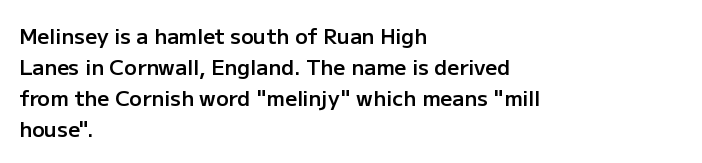
The image shows 21 px text type, upright; set left-aligned, normal line spacing (1.47x), normal letter spacing, not underlined.
